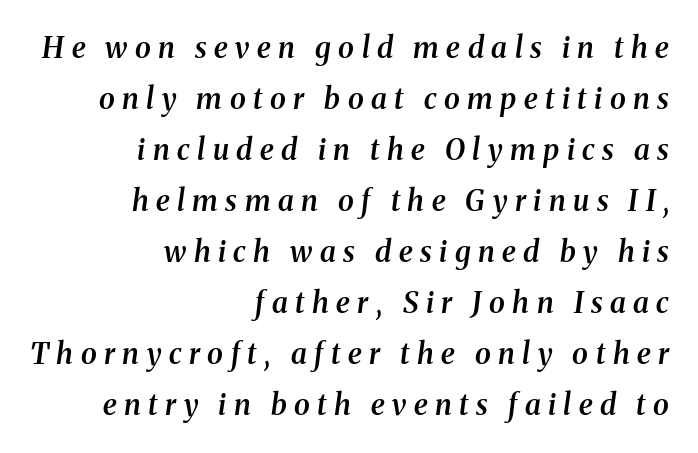
{"serif": "yes", "italic": "yes", "lean": "right", "slant_degrees": 8, "bold": "semi", "weight": "semibold", "width": "normal", "stroke_contrast": "medium", "x_height": "medium", "monospaced": "no", "underline": "no", "align": "right", "line_spacing_ratio": 1.76, "letter_spacing": "wide", "letter_spacing_em": 0.26, "glyph_px": 29}
